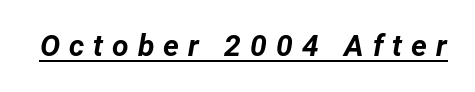
{"italic": "yes", "lean": "right", "slant_degrees": 12, "bold": "yes", "weight": "bold", "width": "normal", "stroke_contrast": "low", "x_height": "medium", "monospaced": "no", "underline": "yes", "letter_spacing": "wide", "letter_spacing_em": 0.3, "glyph_px": 30}
